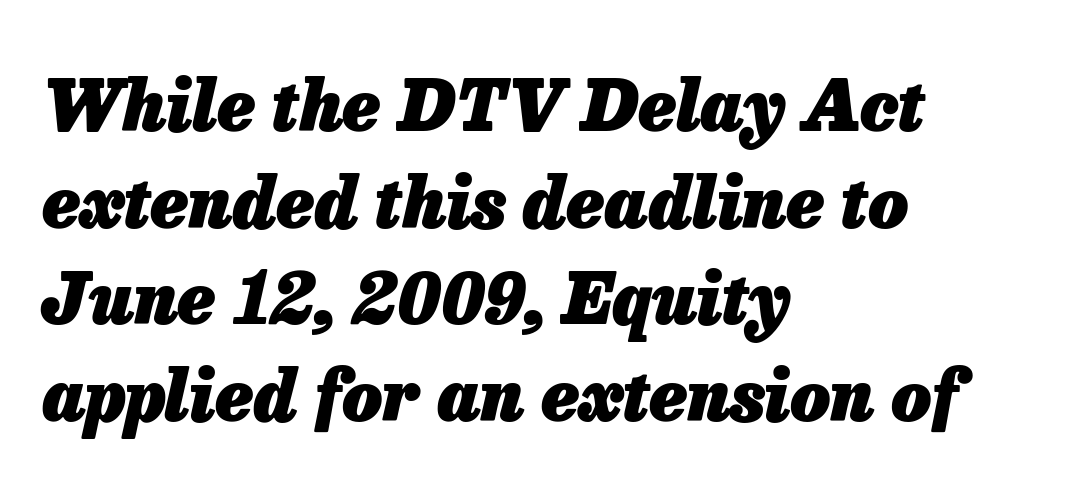
Does extra space separate the letters? No, they use regular spacing. Do the characters align in a grid? No, the font is proportional. The typesetter chose a ragged-right arrangement here. The rendering uses a moderate line-height, typical for paragraphs. The baseline area is clear. Quick note: italic.
